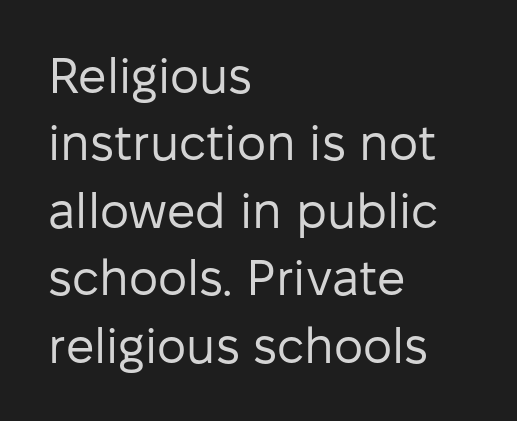
Q: Is the text bold? A: No.
Q: Is the text italic (slanted)? A: No, it is upright.
Q: Is the typeface a serif or a sans-serif typeface? A: Sans-serif.
Q: Is the text underlined? A: No.
Q: How is the paragraph aligned? A: Left-aligned.
Q: Is the spacing between letters normal or unusually wide? A: Normal.
Q: Is the spacing between lines tight, normal or loose? A: Normal.
Q: Width (condensed, normal, or wide)? A: Normal.
Q: Stroke contrast? A: Low.
Q: x-height? A: Medium.
Q: Monospaced? A: No.
